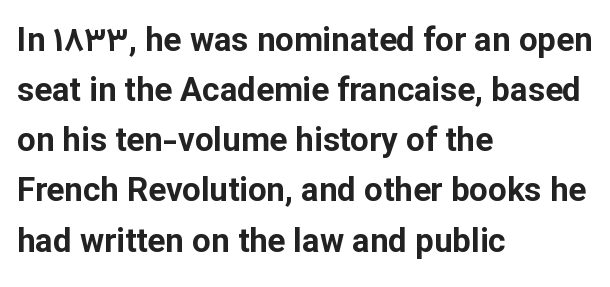
The image shows 33 px bold sans-serif type, upright; set left-aligned, normal line spacing (1.52x), normal letter spacing, not underlined; low stroke contrast and a medium x-height.
